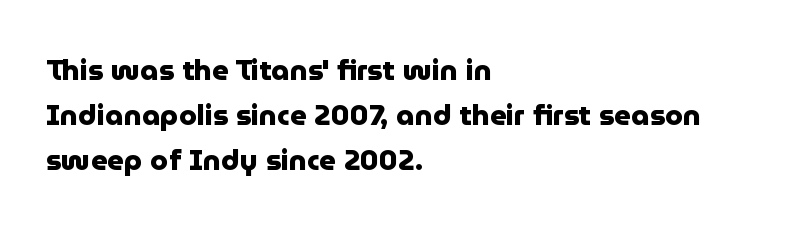
The image shows 29 px heavy sans-serif type, upright; set left-aligned, normal line spacing (1.56x), normal letter spacing, not underlined; low stroke contrast and a medium x-height.
